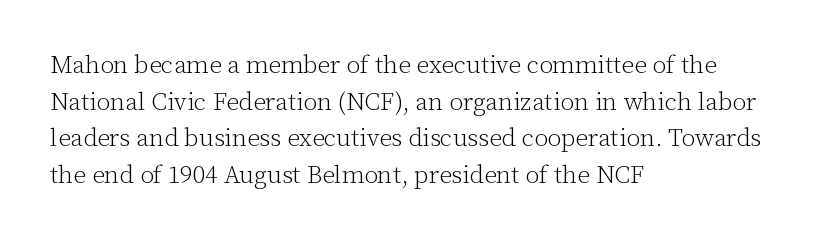
The image shows 25 px text type, upright; set left-aligned, normal line spacing (1.47x), normal letter spacing, not underlined.
